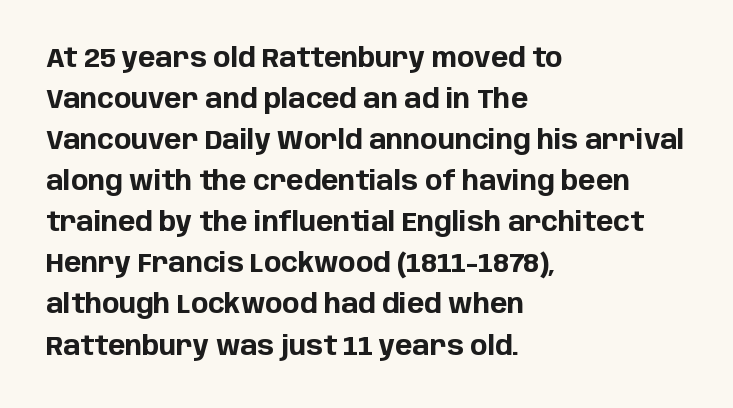
Standard letterfit; no display-style spreading of the glyphs. Compared with typical paragraphs, the rows here are spaced about the same. A bare baseline throughout the passage. Every stem runs plumb, perpendicular to the baseline. The typesetter chose a ragged-right arrangement here. The font is running at its bold setting.
